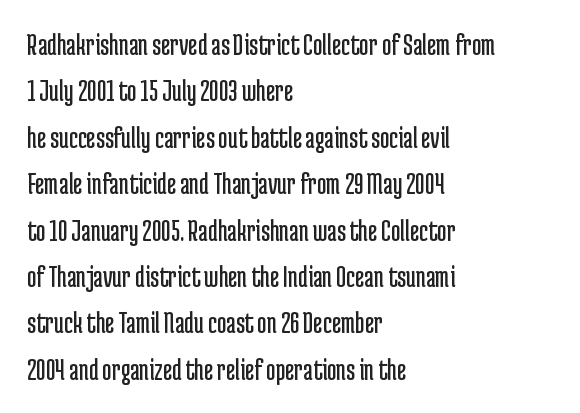
{"serif": "no", "italic": "no", "bold": "no", "weight": "regular", "width": "condensed", "stroke_contrast": "low", "x_height": "medium", "monospaced": "no", "underline": "no", "align": "left", "line_spacing": "normal", "line_spacing_ratio": 1.45, "letter_spacing": "normal", "letter_spacing_em": 0.0, "glyph_px": 32}
